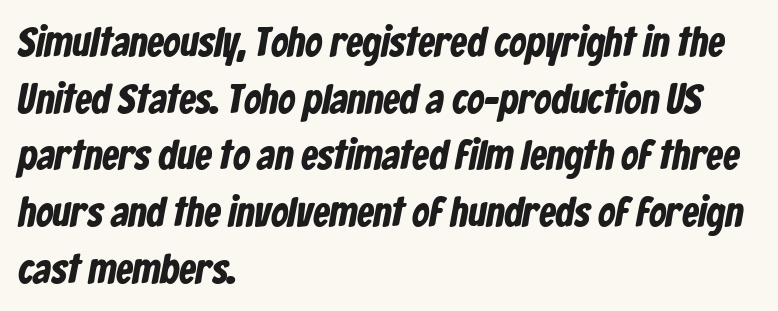
Every row of glyphs begins at an identical x-position on the left. These lines sit exactly where default settings would place them. This rendering employs a face without finishing strokes, i.e., a sans-serif. The area under the type is left untouched. Default kerning and tracking; the words read as compact shapes. The letters advance in unequal steps, a hallmark of proportional type.
